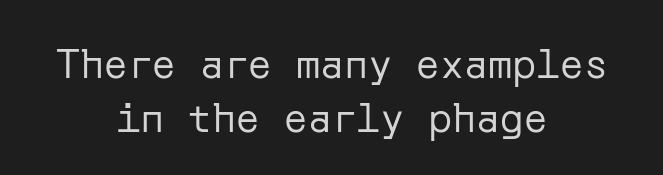
The image shows 40 px regular-weight sans-serif type, upright; set centered, normal line spacing (1.35x), normal letter spacing, not underlined; low stroke contrast and a medium x-height.
